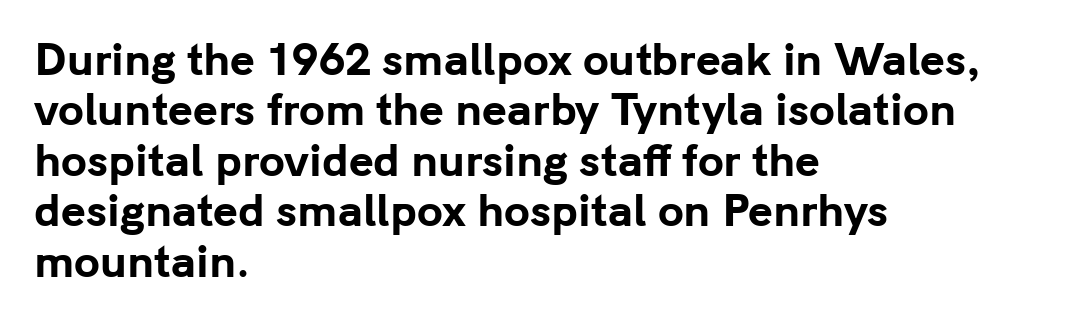
{"serif": "no", "italic": "no", "bold": "yes", "weight": "bold", "width": "normal", "stroke_contrast": "low", "x_height": "medium", "monospaced": "no", "underline": "no", "align": "left", "line_spacing_ratio": 1.2, "letter_spacing": "normal", "letter_spacing_em": 0.0, "glyph_px": 42}
